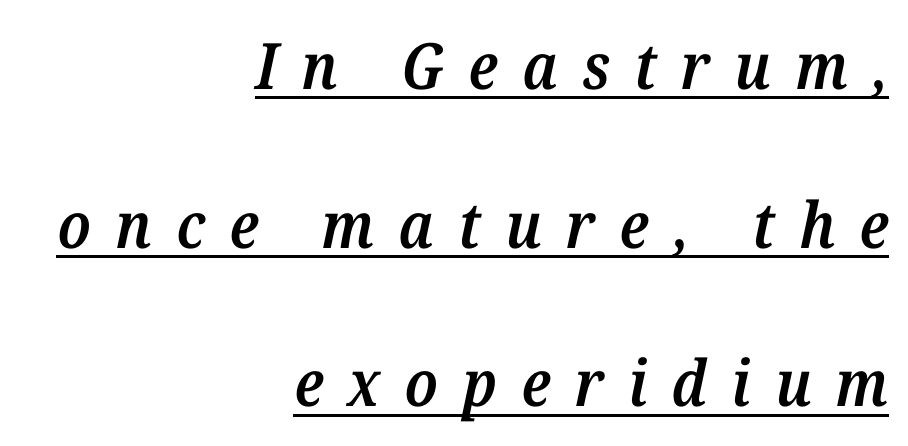
{"serif": "yes", "italic": "yes", "lean": "right", "slant_degrees": 12, "bold": "semi", "weight": "semibold", "width": "normal", "stroke_contrast": "medium", "x_height": "medium", "monospaced": "no", "underline": "yes", "align": "right", "line_spacing": "loose", "line_spacing_ratio": 2.48, "letter_spacing": "wide", "letter_spacing_em": 0.38, "glyph_px": 64}
